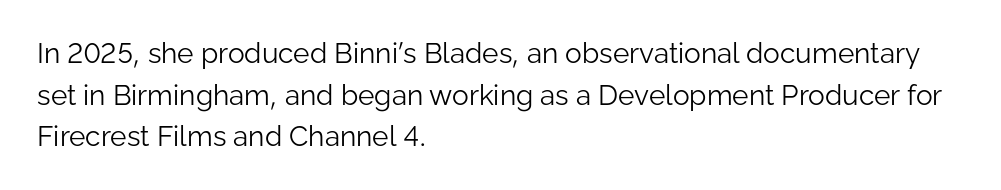
The image shows 28 px light sans-serif type, upright; set left-aligned, normal line spacing (1.49x), normal letter spacing, not underlined; low stroke contrast and a medium x-height.
